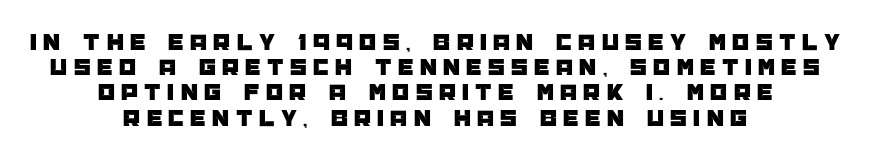
The space beneath each line is pristine and unruled. Horizontal bands of white between lines are thin slivers. The letters are spread apart with noticeably loose tracking. Upright lettering throughout.
